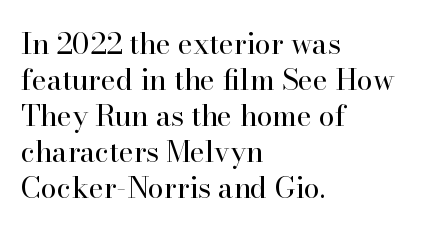
The image shows 29 px regular-weight serif type, upright; set left-aligned, line spacing 1.24x, normal letter spacing, not underlined; high stroke contrast and a small x-height.
